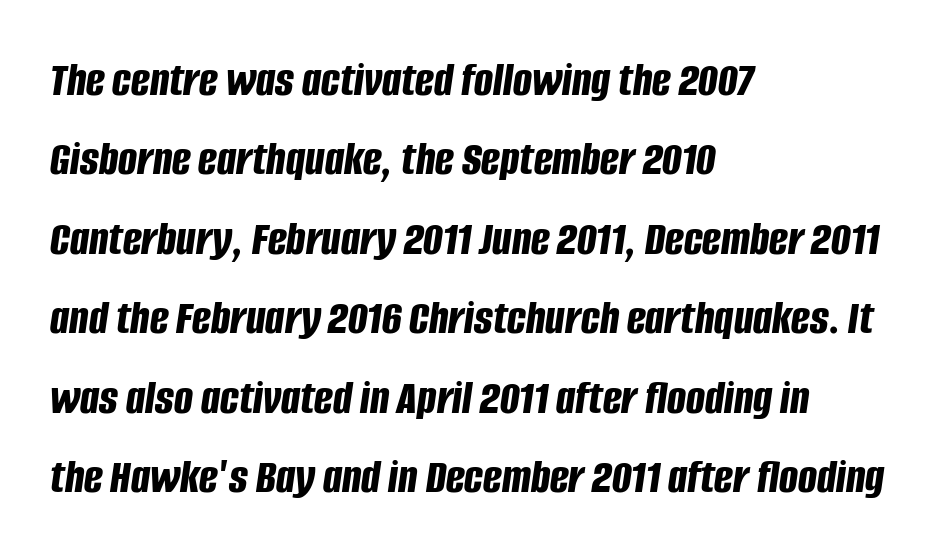
These words are printed bold, with thick strokes throughout. When letters slant like this, we call the style italic. The space beneath each line is pristine and unruled. Here the designer chose a conventional face with non-uniform glyph widths. Reading down the column, the eye jumps a familiar distance to each next line. The paragraph has a hard left edge and a soft right edge.
